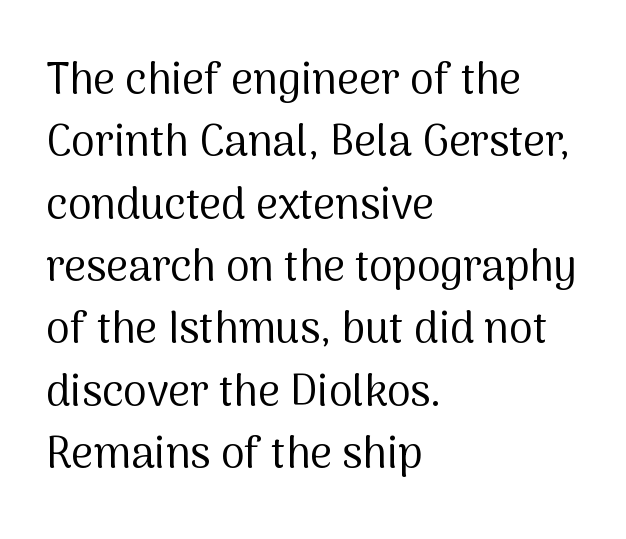
{"serif": "no", "italic": "no", "bold": "no", "weight": "regular", "width": "normal", "stroke_contrast": "medium", "x_height": "medium", "monospaced": "no", "underline": "no", "align": "left", "line_spacing": "normal", "line_spacing_ratio": 1.45, "letter_spacing": "normal", "letter_spacing_em": 0.0, "glyph_px": 43}
